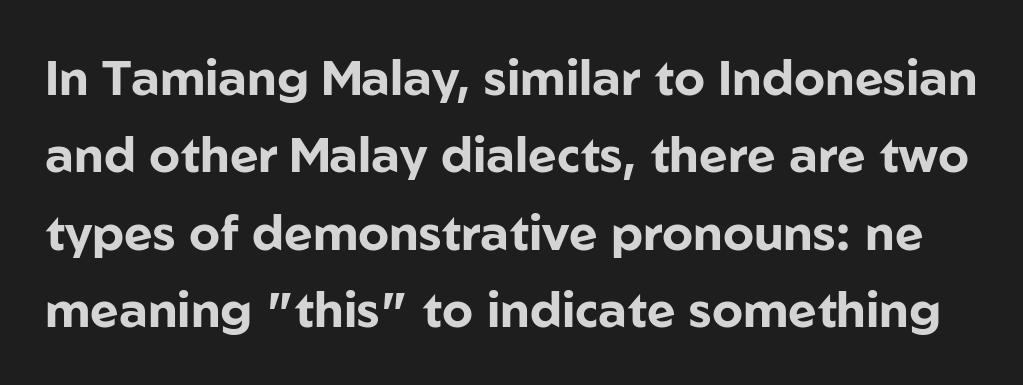
The font's upright variant was chosen for this text. Beneath every word, the page is bare. Serifs: no, the terminals of the letterforms are clean. Note the varied advance widths — an 'i' is clearly narrower than an 'm'. Vertically, the passage feels balanced, rows spaced as you'd expect. The font is running at its bold setting.
